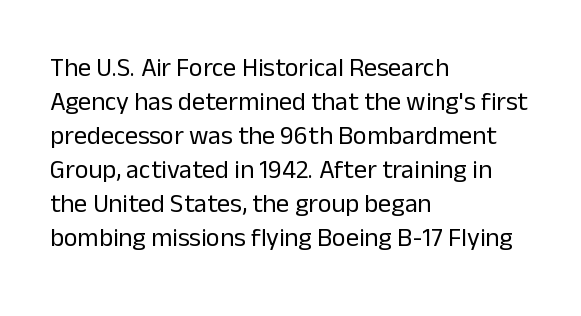
{"italic": "no", "bold": "no", "underline": "no", "align": "left", "line_spacing": "normal", "line_spacing_ratio": 1.31, "letter_spacing": "normal", "letter_spacing_em": 0.0, "glyph_px": 26}
